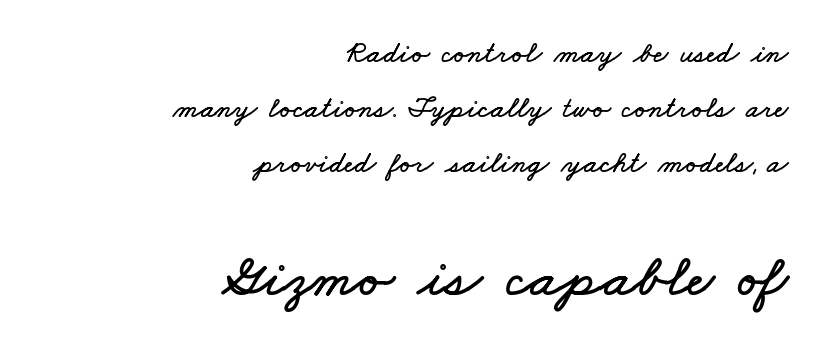
The space beneath each line is pristine and unruled. Do the characters align in a grid? No, the font is proportional. The text block is weighted toward the right margin, trailing off unevenly leftward. There is no visible air inserted between adjacent glyphs. Typesetter's note — lower block bumped up in size, upper block left smaller.
